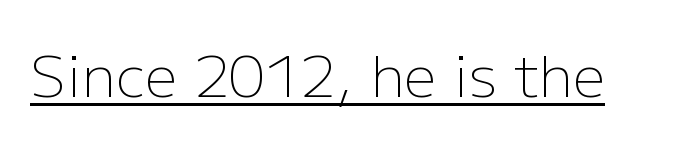
Q: Is the text bold? A: No.
Q: Is the text italic (slanted)? A: No, it is upright.
Q: Is the typeface a serif or a sans-serif typeface? A: Sans-serif.
Q: Is the text underlined? A: Yes.
Q: Is the spacing between letters normal or unusually wide? A: Normal.
Q: Width (condensed, normal, or wide)? A: Normal.
Q: Stroke contrast? A: Low.
Q: x-height? A: Medium.
Q: Monospaced? A: No.
